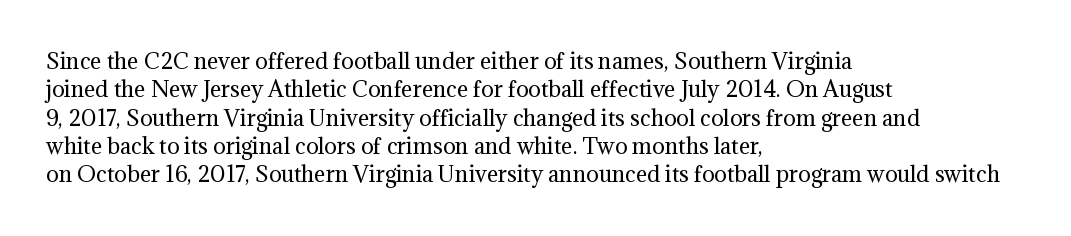
The image shows 21 px text type, upright; set left-aligned, normal line spacing (1.35x), normal letter spacing, not underlined.
